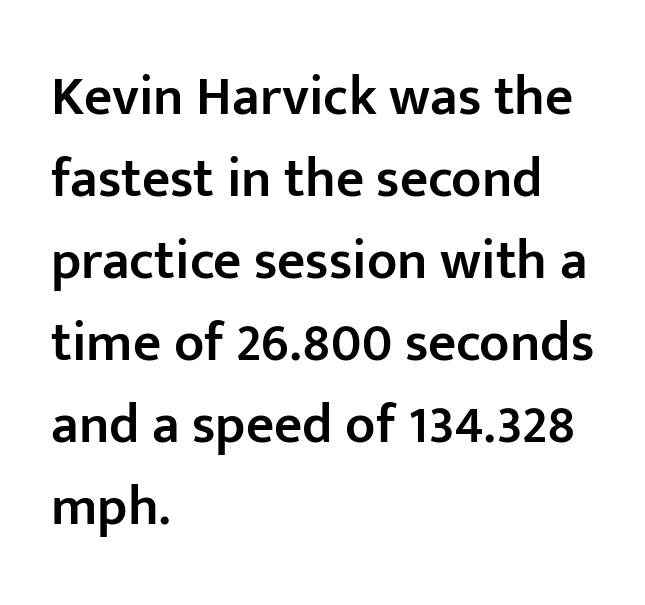
A typesetter would call this leading conventional body-copy spacing. As a designer I'd log this as weight 600, semibold. A typesetter would call this zero additional tracking. Where is the straight margin? On the left. Posture: vertical.
